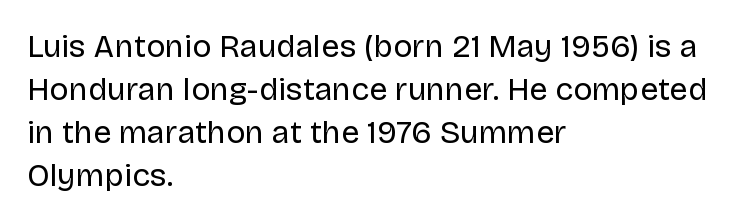
{"serif": "no", "italic": "no", "bold": "no", "weight": "regular", "width": "normal", "stroke_contrast": "low", "x_height": "large", "monospaced": "no", "underline": "no", "align": "left", "line_spacing": "normal", "line_spacing_ratio": 1.34, "letter_spacing": "normal", "letter_spacing_em": 0.0, "glyph_px": 32}
